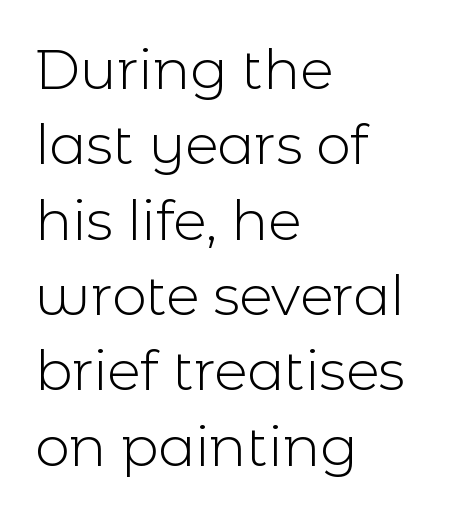
The axis of the letterforms is exactly vertical. The passage shown is typed in a proportional face where columns would drift. The text was rendered using a sans face with plain stroke endings. Characters follow at the spacing the type designer built in.
